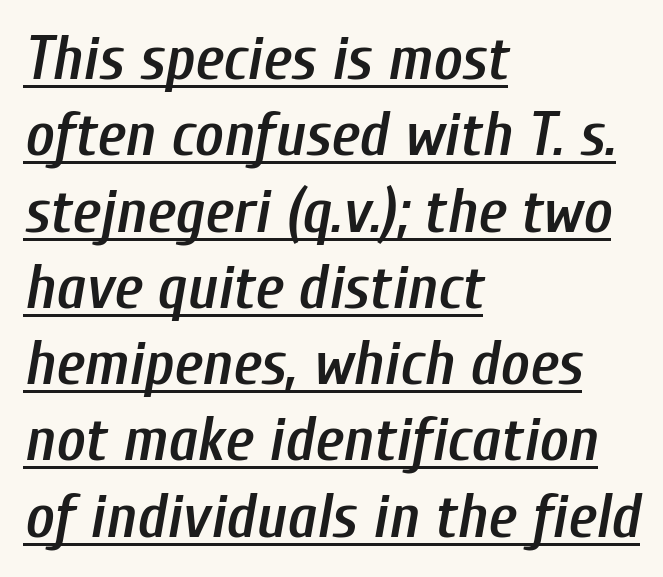
A continuous stroke trails under the words, as in a hyperlink. The lettering tilts uniformly, giving the passage an italic look. Spacing verdict: proportional, widths tailored to each character. The type is set solid horizontally, with unmodified tracking.
